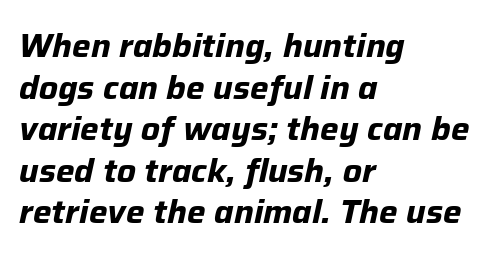
The image shows 33 px bold type, italic (leaning right); set left-aligned, normal line spacing (1.26x), normal letter spacing, not underlined; low stroke contrast and a medium x-height.
